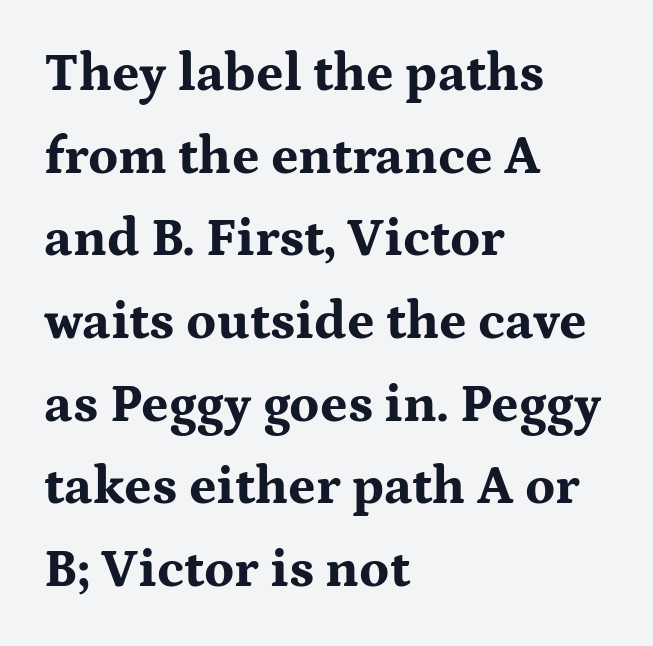
Quick note: underline off. I'd describe the lettering as bold — thick and assertive. The type family on display is of the serif kind. A typesetter would call this zero additional tracking. Leftover space on each line is placed entirely after the last word.
